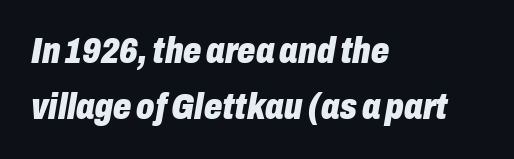
{"italic": "yes", "lean": "right", "slant_degrees": 10, "bold": "yes", "weight": "heavy", "width": "condensed", "stroke_contrast": "low", "x_height": "medium", "monospaced": "no", "underline": "no", "align": "left", "line_spacing": "normal", "line_spacing_ratio": 1.56, "letter_spacing": "normal", "letter_spacing_em": 0.0, "glyph_px": 36}
